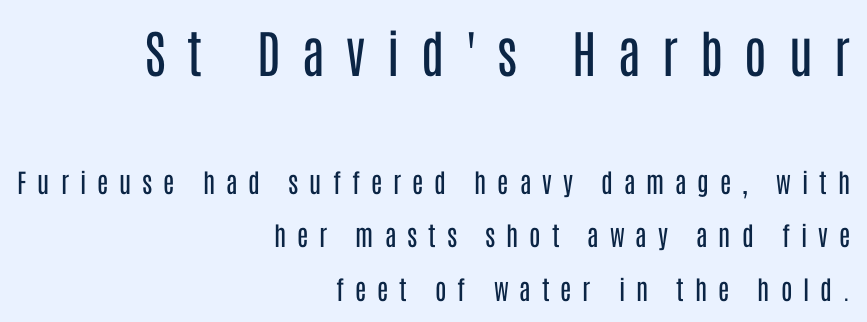
The image shows 51 px regular-weight, condensed sans-serif type, upright; set right-aligned, loose line spacing (2.06x), unusually wide letter spacing (+0.42 em), not underlined; the first (top) block is 1.96x larger; low stroke contrast and a large x-height.
